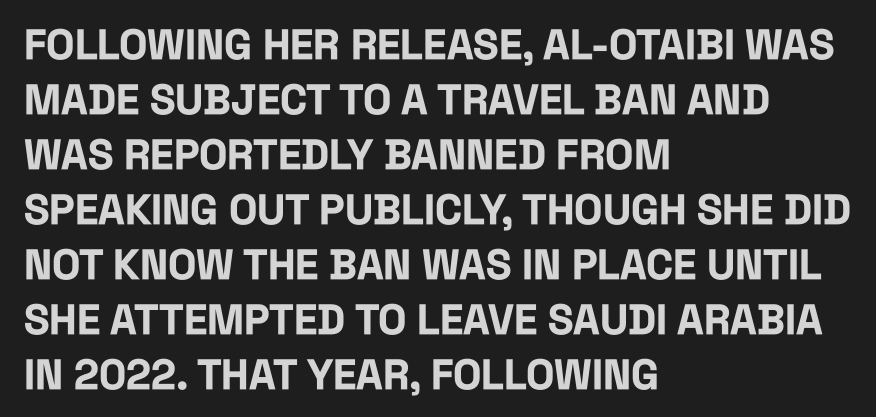
{"serif": "no", "italic": "no", "bold": "yes", "weight": "bold", "width": "condensed", "stroke_contrast": "low", "x_height": "large", "monospaced": "no", "underline": "no", "align": "left", "line_spacing": "normal", "line_spacing_ratio": 1.31, "letter_spacing": "normal", "letter_spacing_em": 0.0, "glyph_px": 42}
